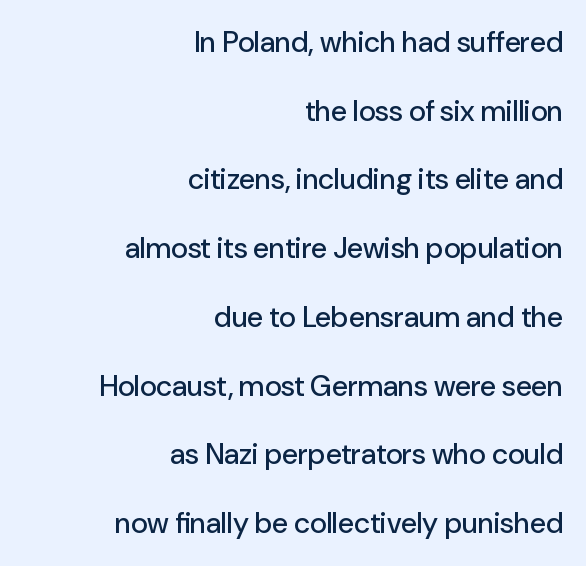
{"serif": "no", "italic": "no", "width": "normal", "stroke_contrast": "low", "x_height": "medium", "monospaced": "no", "underline": "no", "align": "right", "line_spacing": "loose", "line_spacing_ratio": 2.37, "letter_spacing": "normal", "letter_spacing_em": 0.0, "glyph_px": 29}
